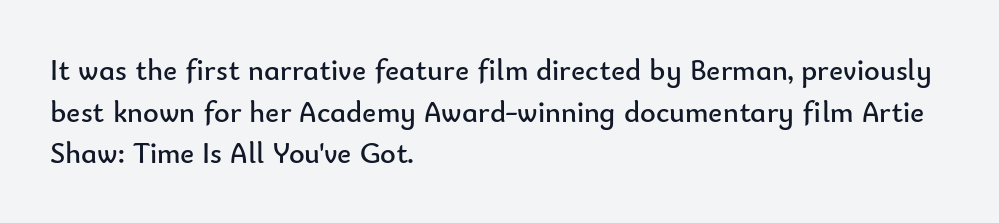
Q: Is the text bold? A: No.
Q: Is the text italic (slanted)? A: No, it is upright.
Q: Is the typeface a serif or a sans-serif typeface? A: Sans-serif.
Q: Is the text underlined? A: No.
Q: How is the paragraph aligned? A: Left-aligned.
Q: Is the spacing between letters normal or unusually wide? A: Normal.
Q: Is the spacing between lines tight, normal or loose? A: Normal.
Q: Width (condensed, normal, or wide)? A: Normal.
Q: Stroke contrast? A: Low.
Q: x-height? A: Small.
Q: Monospaced? A: No.
